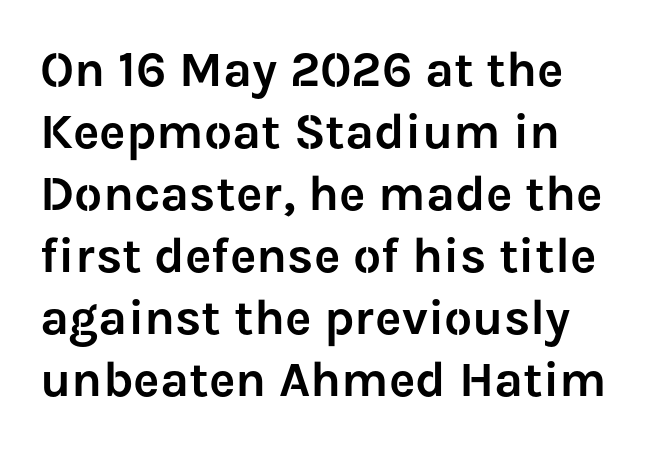
{"serif": "no", "italic": "no", "width": "normal", "stroke_contrast": "low", "x_height": "medium", "monospaced": "no", "underline": "no", "line_spacing_ratio": 1.24, "letter_spacing": "normal", "letter_spacing_em": 0.0, "glyph_px": 50}
